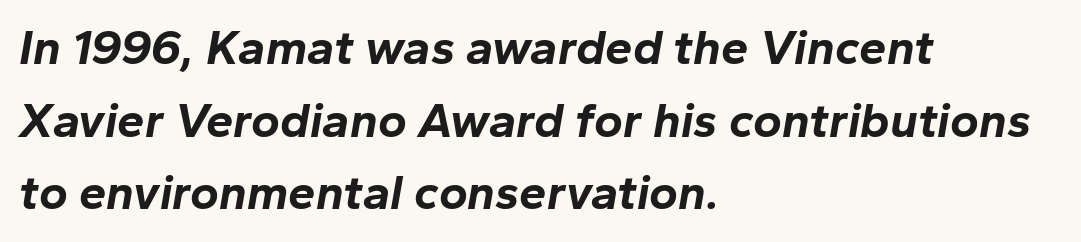
{"italic": "yes", "lean": "right", "slant_degrees": 10, "bold": "yes", "weight": "bold", "width": "normal", "stroke_contrast": "low", "x_height": "medium", "monospaced": "no", "underline": "no", "align": "left", "line_spacing": "normal", "line_spacing_ratio": 1.48, "letter_spacing": "normal", "letter_spacing_em": 0.0, "glyph_px": 49}
